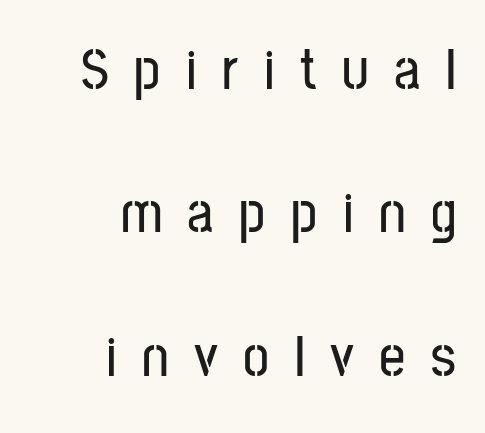
The image shows 58 px condensed sans-serif type, upright; set right-aligned, loose line spacing (2.47x), unusually wide letter spacing (+0.44 em), not underlined; low stroke contrast and a medium x-height.
